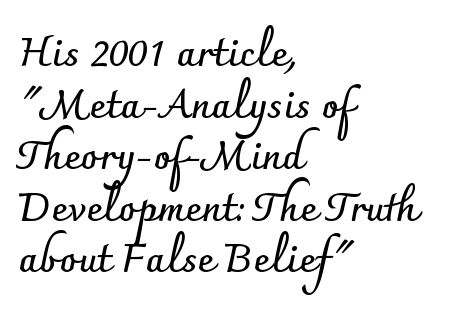
{"serif": "no", "bold": "yes", "weight": "semibold", "width": "normal", "stroke_contrast": "low", "x_height": "small", "monospaced": "no", "underline": "no", "align": "left", "line_spacing": "normal", "line_spacing_ratio": 1.29, "letter_spacing": "normal", "letter_spacing_em": 0.0, "glyph_px": 40}
